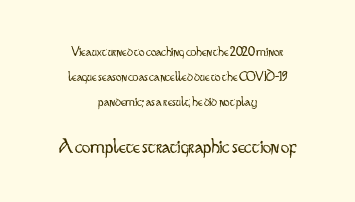
{"italic": "no", "bold": "no", "underline": "no", "align": "center", "line_spacing_ratio": 1.78, "letter_spacing": "normal", "letter_spacing_em": 0.0, "larger_block": "second", "size_ratio": 1.5, "glyph_px": 21}
